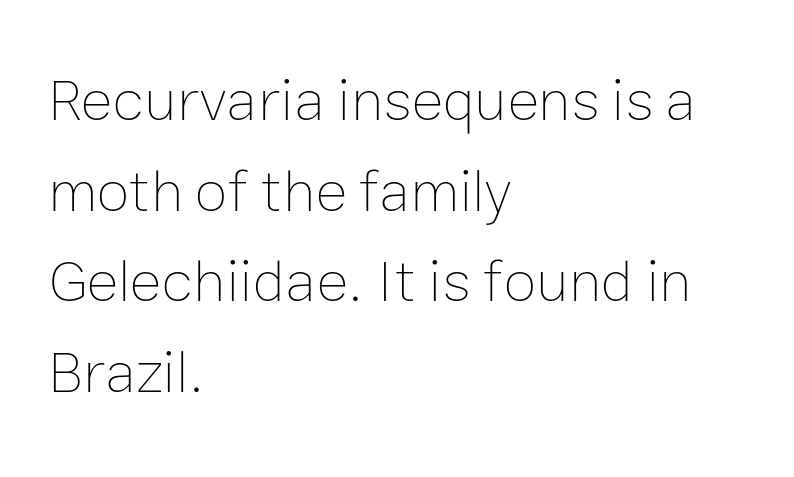
{"italic": "no", "bold": "no", "weight": "thin", "width": "normal", "stroke_contrast": "low", "x_height": "medium", "monospaced": "no", "underline": "no", "align": "left", "line_spacing": "normal", "line_spacing_ratio": 1.51, "letter_spacing": "normal", "letter_spacing_em": 0.0, "glyph_px": 60}
